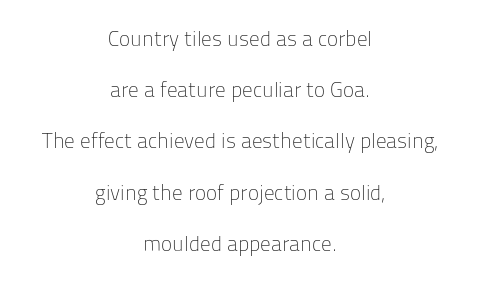
Airy leading. Think standard paragraph weight, or any step lighter than that. Italic: no, the glyphs are upright roman. Inter-character spacing is left at the font's built-in metrics.
